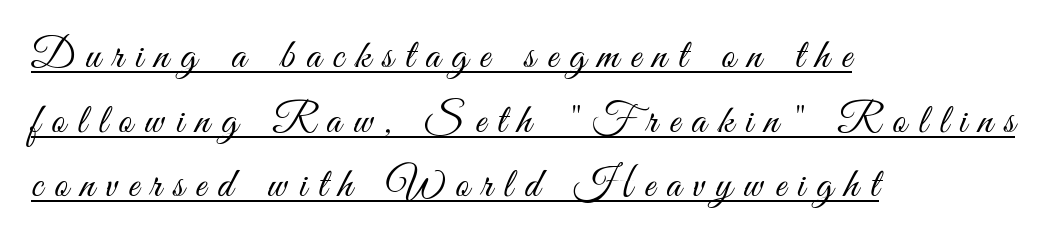
{"serif": "no", "bold": "no", "weight": "light", "width": "condensed", "stroke_contrast": "medium", "x_height": "small", "monospaced": "no", "underline": "yes", "align": "left", "line_spacing": "normal", "line_spacing_ratio": 1.54, "letter_spacing": "wide", "letter_spacing_em": 0.28, "glyph_px": 42}
